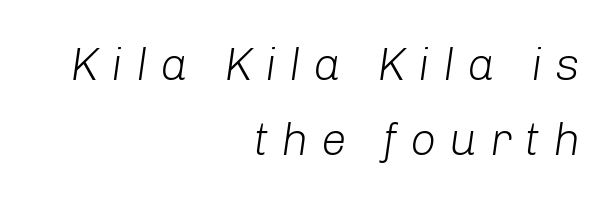
Q: Is the text bold? A: No.
Q: Is the text italic (slanted)? A: Yes, it leans right by about 8 degrees.
Q: Is the text underlined? A: No.
Q: How is the paragraph aligned? A: Right-aligned.
Q: Is the spacing between letters normal or unusually wide? A: Unusually wide.
Q: Is the spacing between lines tight, normal or loose? A: Normal.
Q: Width (condensed, normal, or wide)? A: Normal.
Q: Stroke contrast? A: Low.
Q: x-height? A: Medium.
Q: Monospaced? A: No.
